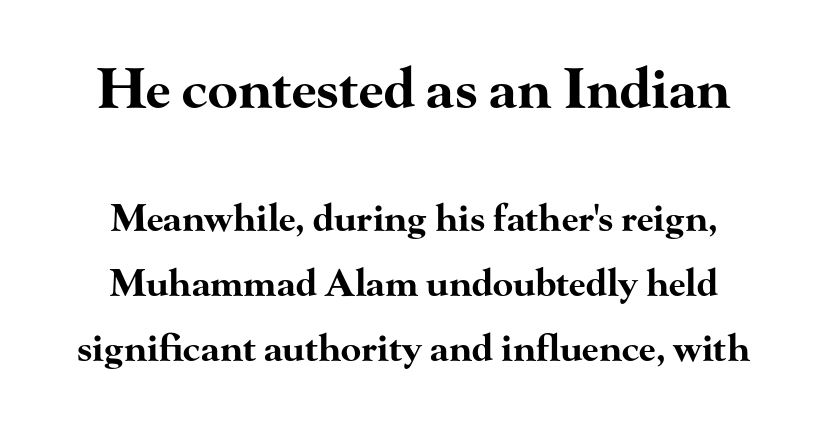
Caption: multi-line text, centered on the measure. Has an underline been added? It has not. Ordinary non-slanted type is in use. If you squint, the top block still reads clearly — it's the larger of the two.
